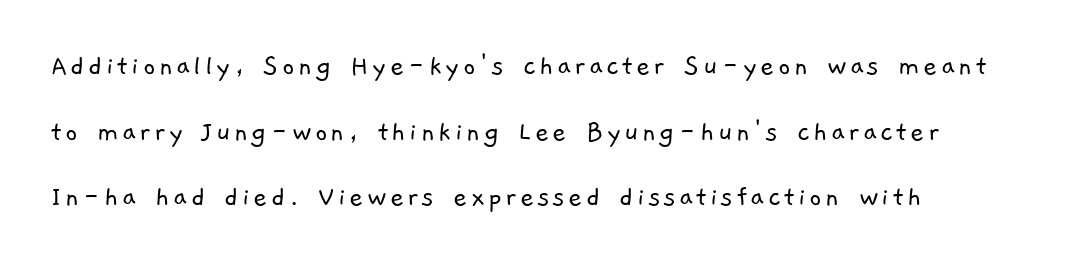
Q: Is the text bold? A: No.
Q: Is the typeface a serif or a sans-serif typeface? A: Sans-serif.
Q: Is the text underlined? A: No.
Q: How is the paragraph aligned? A: Left-aligned.
Q: Is the spacing between lines tight, normal or loose? A: Loose.
Q: Width (condensed, normal, or wide)? A: Normal.
Q: Stroke contrast? A: Low.
Q: x-height? A: Medium.
Q: Monospaced? A: No.
